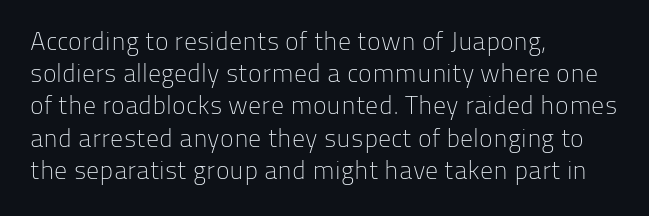
Q: Is the text bold? A: No.
Q: Is the text italic (slanted)? A: No, it is upright.
Q: Is the text underlined? A: No.
Q: How is the paragraph aligned? A: Left-aligned.
Q: Is the spacing between letters normal or unusually wide? A: Normal.
